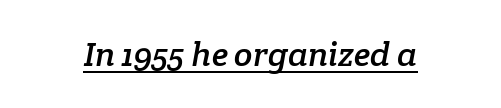
The image shows 34 px serif type; set normal letter spacing, underlined; low stroke contrast and a medium x-height.
